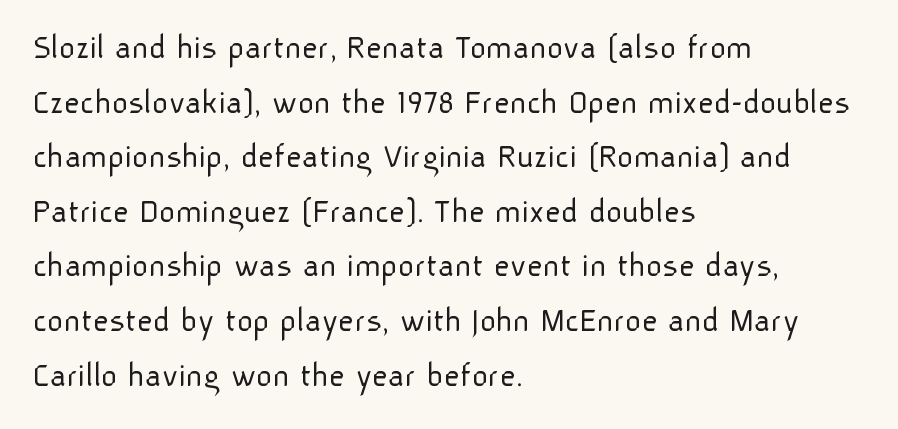
{"serif": "no", "italic": "no", "bold": "no", "weight": "light", "width": "normal", "stroke_contrast": "low", "x_height": "medium", "monospaced": "no", "underline": "no", "align": "left", "line_spacing": "normal", "line_spacing_ratio": 1.56, "letter_spacing": "normal", "letter_spacing_em": 0.0, "glyph_px": 35}
